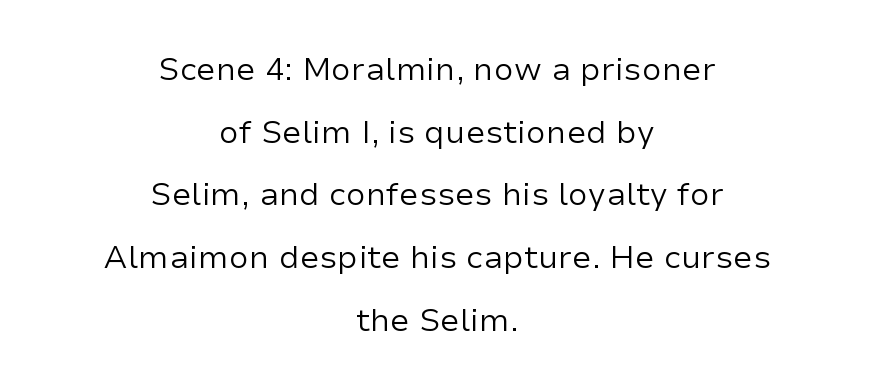
Q: Is the text bold? A: No.
Q: Is the text italic (slanted)? A: No, it is upright.
Q: Is the typeface a serif or a sans-serif typeface? A: Sans-serif.
Q: Is the text underlined? A: No.
Q: How is the paragraph aligned? A: Centered.
Q: Is the spacing between letters normal or unusually wide? A: Normal.
Q: Is the spacing between lines tight, normal or loose? A: Loose.
Q: Width (condensed, normal, or wide)? A: Normal.
Q: Stroke contrast? A: Low.
Q: x-height? A: Medium.
Q: Monospaced? A: No.
